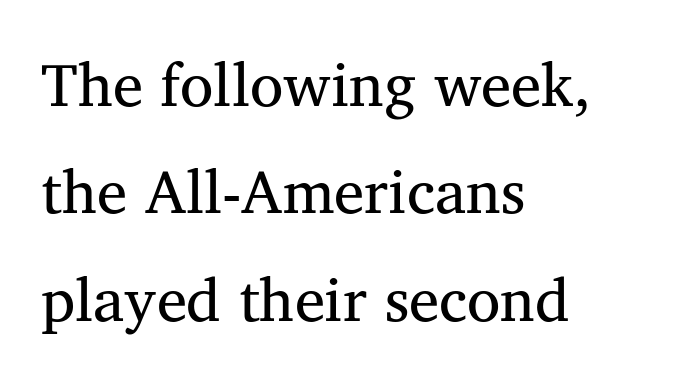
{"serif": "yes", "italic": "no", "bold": "no", "weight": "regular", "width": "normal", "stroke_contrast": "medium", "x_height": "medium", "monospaced": "no", "underline": "no", "align": "left", "line_spacing_ratio": 1.76, "letter_spacing": "normal", "letter_spacing_em": 0.0, "glyph_px": 61}
